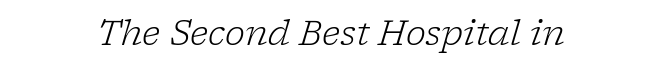
Q: Is the text bold? A: No.
Q: Is the text italic (slanted)? A: Yes, it leans right by about 17 degrees.
Q: Is the typeface a serif or a sans-serif typeface? A: Serif.
Q: Is the text underlined? A: No.
Q: How is the paragraph aligned? A: Centered.
Q: Is the spacing between letters normal or unusually wide? A: Normal.
Q: Width (condensed, normal, or wide)? A: Normal.
Q: Stroke contrast? A: Low.
Q: x-height? A: Medium.
Q: Monospaced? A: No.
